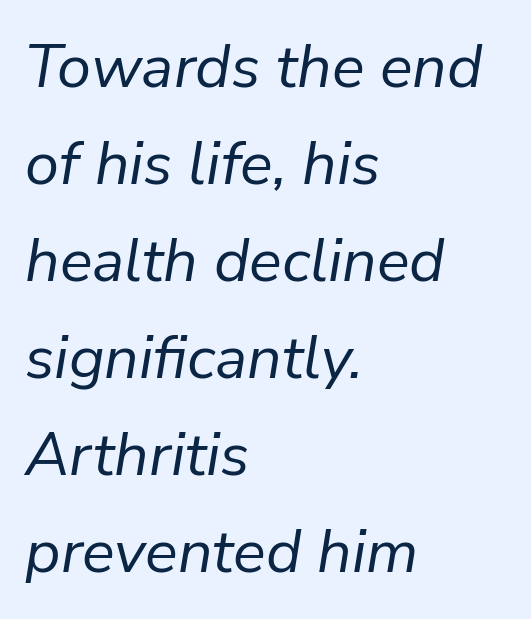
{"italic": "yes", "lean": "right", "slant_degrees": 9, "bold": "no", "weight": "regular", "width": "normal", "stroke_contrast": "low", "x_height": "medium", "monospaced": "no", "underline": "no", "align": "left", "line_spacing": "normal", "line_spacing_ratio": 1.59, "letter_spacing": "normal", "letter_spacing_em": 0.0, "glyph_px": 61}
